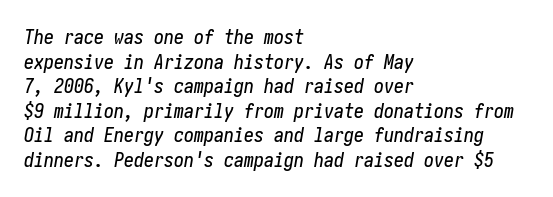
{"italic": "yes", "lean": "right", "slant_degrees": 10, "underline": "no", "align": "left", "line_spacing_ratio": 1.23, "letter_spacing": "normal", "letter_spacing_em": 0.0, "glyph_px": 20}
